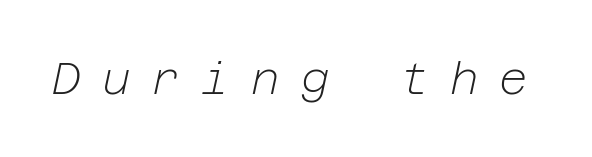
{"italic": "yes", "lean": "right", "slant_degrees": 12, "bold": "no", "weight": "light", "width": "normal", "stroke_contrast": "low", "x_height": "medium", "underline": "no", "letter_spacing": "wide", "letter_spacing_em": 0.48, "glyph_px": 44}
